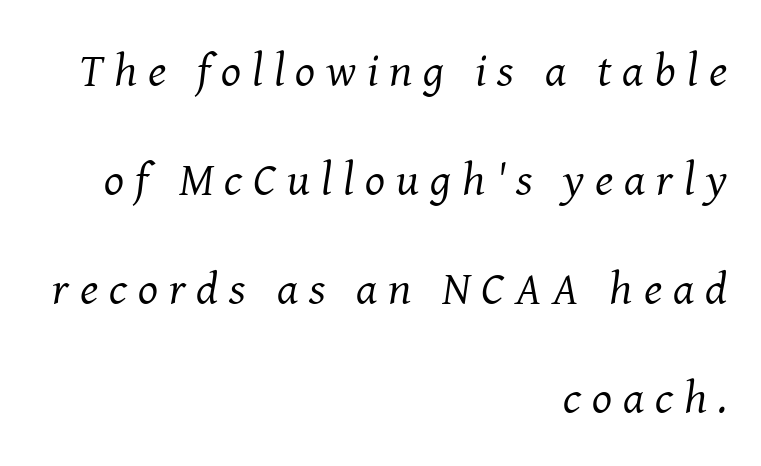
The image shows 47 px regular-weight serif type, italic (leaning right); set right-aligned, loose line spacing (2.32x), unusually wide letter spacing (+0.23 em), not underlined; medium stroke contrast and a medium x-height.
